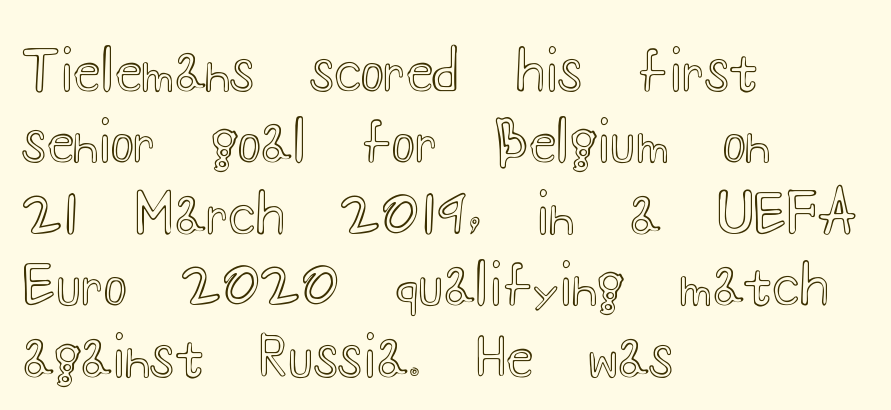
Q: Is the text italic (slanted)? A: No, it is upright.
Q: Is the text underlined? A: No.
Q: How is the paragraph aligned? A: Left-aligned.
Q: Is the spacing between letters normal or unusually wide? A: Normal.
Q: Is the spacing between lines tight, normal or loose? A: Normal.
Q: Width (condensed, normal, or wide)? A: Wide.
Q: x-height? A: Small.
Q: Monospaced? A: No.
